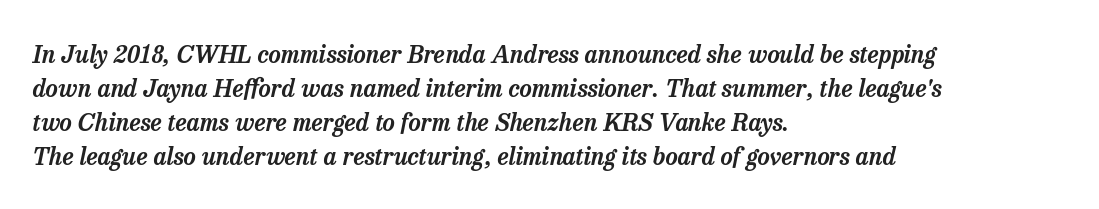
Q: Is the text italic (slanted)? A: Yes, it leans right by about 13 degrees.
Q: Is the text underlined? A: No.
Q: How is the paragraph aligned? A: Left-aligned.
Q: Is the spacing between letters normal or unusually wide? A: Normal.
Q: Is the spacing between lines tight, normal or loose? A: Normal.
